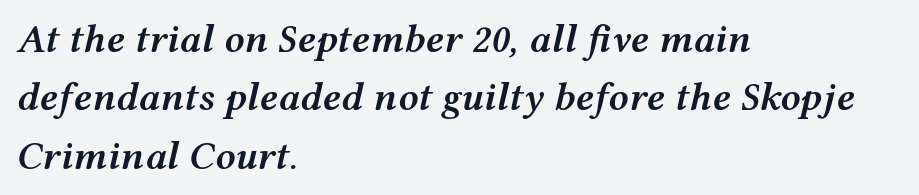
{"italic": "yes", "lean": "right", "slant_degrees": 12, "bold": "semi", "weight": "semibold", "width": "wide", "stroke_contrast": "medium", "x_height": "medium", "monospaced": "no", "underline": "no", "align": "left", "line_spacing": "normal", "line_spacing_ratio": 1.46, "letter_spacing": "normal", "letter_spacing_em": 0.0, "glyph_px": 40}
